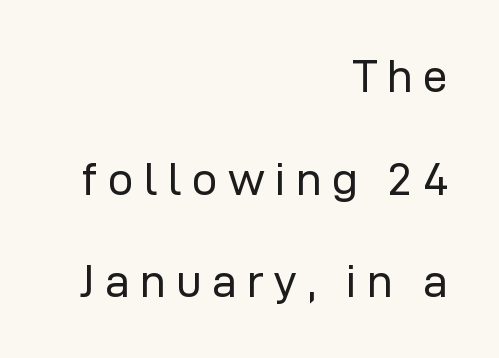
Q: Is the text bold? A: No.
Q: Is the text italic (slanted)? A: No, it is upright.
Q: Is the typeface a serif or a sans-serif typeface? A: Sans-serif.
Q: Is the text underlined? A: No.
Q: How is the paragraph aligned? A: Right-aligned.
Q: Is the spacing between letters normal or unusually wide? A: Unusually wide.
Q: Is the spacing between lines tight, normal or loose? A: Loose.
Q: Width (condensed, normal, or wide)? A: Normal.
Q: Stroke contrast? A: Low.
Q: x-height? A: Medium.
Q: Monospaced? A: No.
